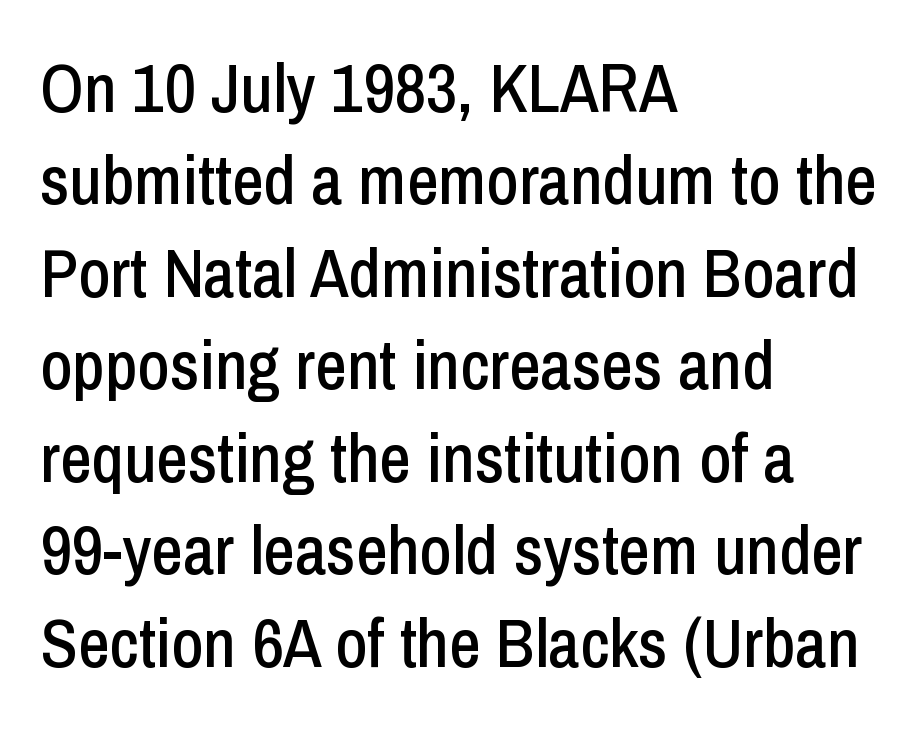
Q: Is the text italic (slanted)? A: No, it is upright.
Q: Is the typeface a serif or a sans-serif typeface? A: Sans-serif.
Q: Is the text underlined? A: No.
Q: How is the paragraph aligned? A: Left-aligned.
Q: Is the spacing between letters normal or unusually wide? A: Normal.
Q: Is the spacing between lines tight, normal or loose? A: Normal.
Q: Width (condensed, normal, or wide)? A: Condensed.
Q: Stroke contrast? A: Low.
Q: x-height? A: Medium.
Q: Monospaced? A: No.
